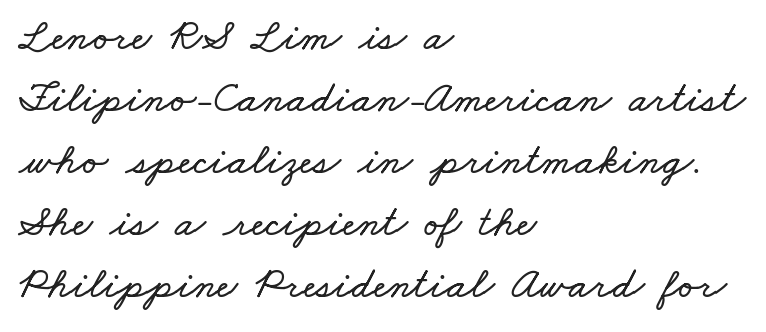
{"width": "wide", "stroke_contrast": "low", "x_height": "small", "monospaced": "no", "underline": "no", "align": "left", "line_spacing": "normal", "line_spacing_ratio": 1.41, "letter_spacing": "normal", "letter_spacing_em": 0.0, "glyph_px": 44}
